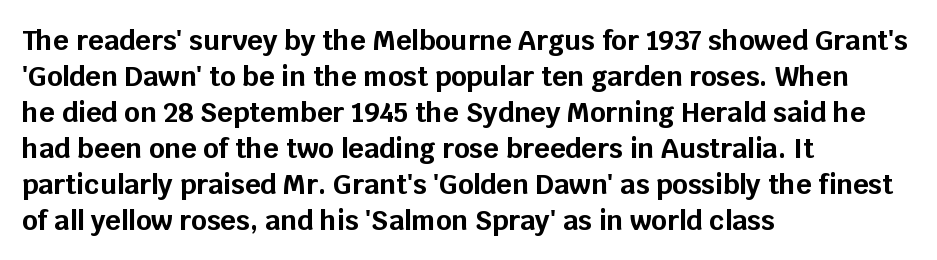
{"italic": "no", "bold": "yes", "underline": "no", "align": "left", "line_spacing": "normal", "line_spacing_ratio": 1.33, "letter_spacing": "normal", "letter_spacing_em": 0.0, "glyph_px": 27}
